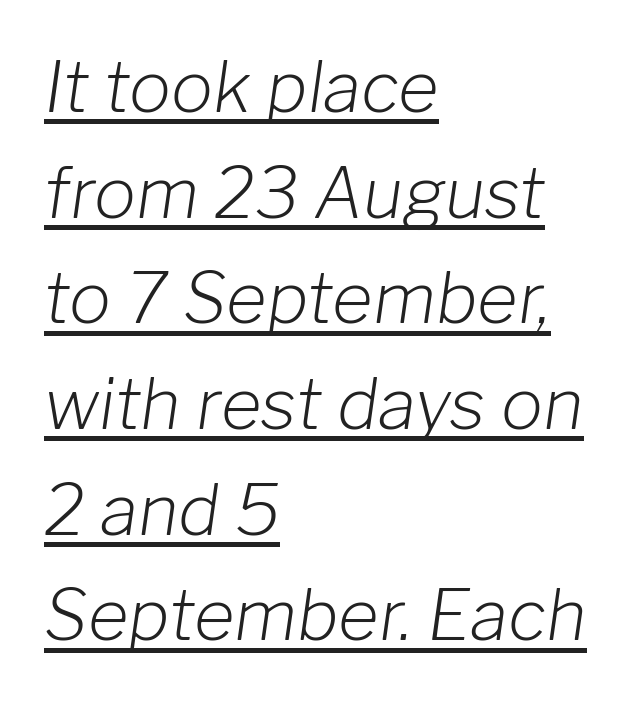
Q: Is the text bold? A: No.
Q: Is the text italic (slanted)? A: Yes, it leans right by about 8 degrees.
Q: Is the text underlined? A: Yes.
Q: How is the paragraph aligned? A: Left-aligned.
Q: Is the spacing between letters normal or unusually wide? A: Normal.
Q: Is the spacing between lines tight, normal or loose? A: Normal.
Q: Width (condensed, normal, or wide)? A: Normal.
Q: Stroke contrast? A: Low.
Q: x-height? A: Medium.
Q: Monospaced? A: No.
